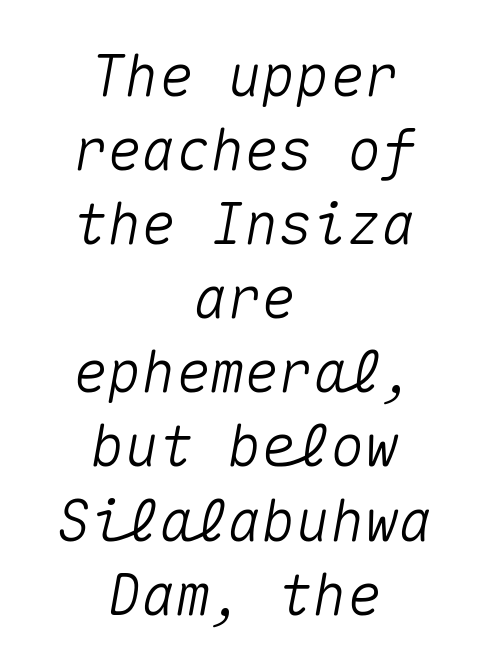
Q: Is the text italic (slanted)? A: Yes, it leans right by about 10 degrees.
Q: Is the text underlined? A: No.
Q: How is the paragraph aligned? A: Centered.
Q: Is the spacing between letters normal or unusually wide? A: Normal.
Q: Is the spacing between lines tight, normal or loose? A: Normal.
Q: Width (condensed, normal, or wide)? A: Normal.
Q: Stroke contrast? A: Medium.
Q: x-height? A: Medium.
Q: Monospaced? A: Yes.
